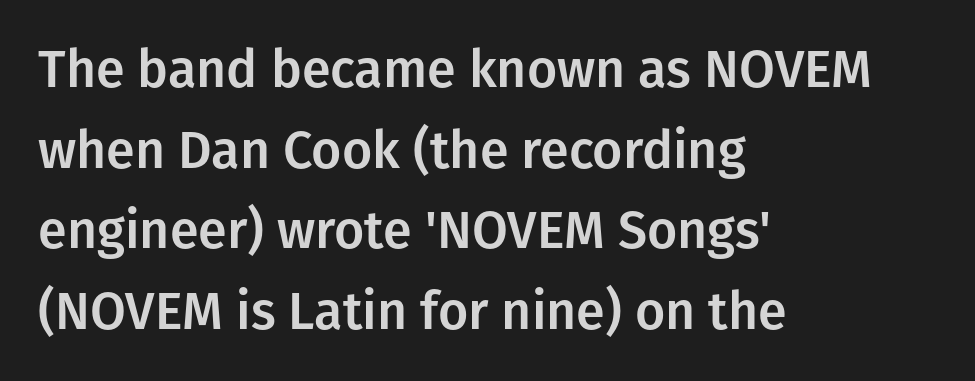
The text was rendered using a sans face with plain stroke endings. Is there much room between lines? A standard amount, neither cramped nor airy. The passage shown is typed in a proportional face where columns would drift. A typesetter would call this zero additional tracking. Descenders are the only things crossing below the line.
